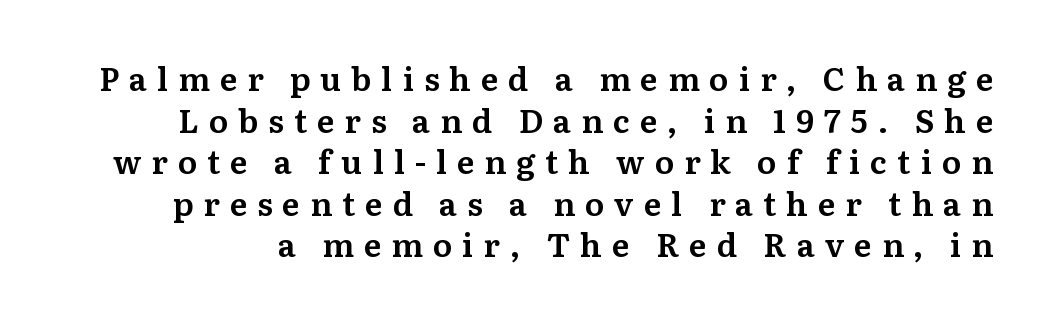
The image shows 32 px serif type, upright; set normal line spacing (1.3x), unusually wide letter spacing (+0.31 em), not underlined; medium stroke contrast and a medium x-height.
